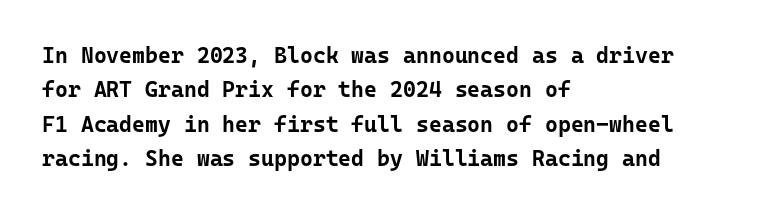
Upright lettering throughout. Just letters on the line, the space beneath them empty. The vertical gap from one line to the next is medium. Strong, thick strokes mark this as bold type. Short and long lines alike share a common starting point at left.
